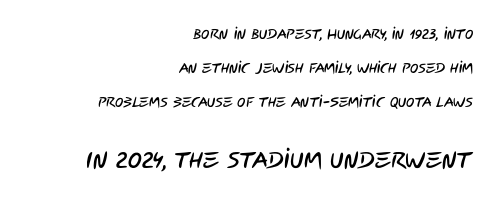
{"underline": "no", "align": "right", "line_spacing": "loose", "line_spacing_ratio": 2.44, "letter_spacing": "normal", "letter_spacing_em": 0.0, "larger_block": "second", "size_ratio": 1.64, "glyph_px": 23}
